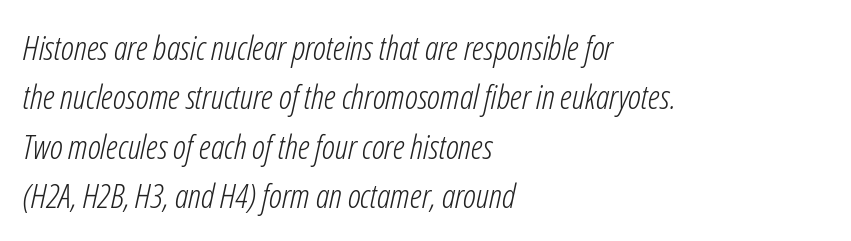
Q: Is the text bold? A: No.
Q: Is the text italic (slanted)? A: Yes, it leans right by about 12 degrees.
Q: Is the text underlined? A: No.
Q: How is the paragraph aligned? A: Left-aligned.
Q: Is the spacing between letters normal or unusually wide? A: Normal.
Q: Is the spacing between lines tight, normal or loose? A: Normal.
Q: Width (condensed, normal, or wide)? A: Condensed.
Q: Stroke contrast? A: Low.
Q: x-height? A: Medium.
Q: Monospaced? A: No.
